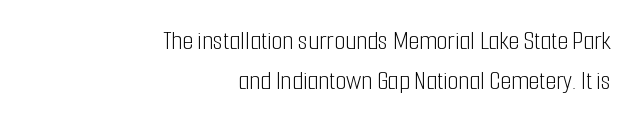
The image shows 28 px light, condensed sans-serif type, upright; set right-aligned, normal line spacing (1.44x), normal letter spacing, not underlined; low stroke contrast and a medium x-height.
